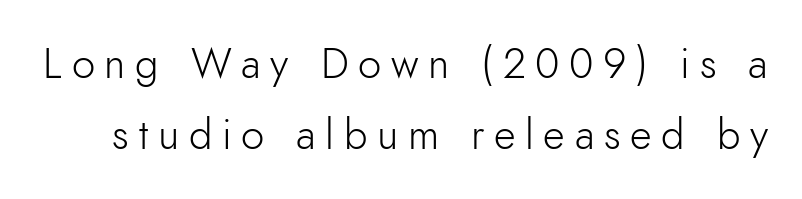
The image shows 42 px light sans-serif type, upright; set normal line spacing (1.7x), unusually wide letter spacing (+0.23 em), not underlined; low stroke contrast and a small x-height.
